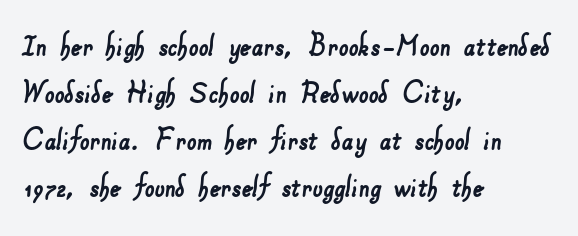
The image shows 35 px sans-serif type; set left-aligned, normal line spacing (1.34x), normal letter spacing, not underlined; low stroke contrast and a small x-height.
